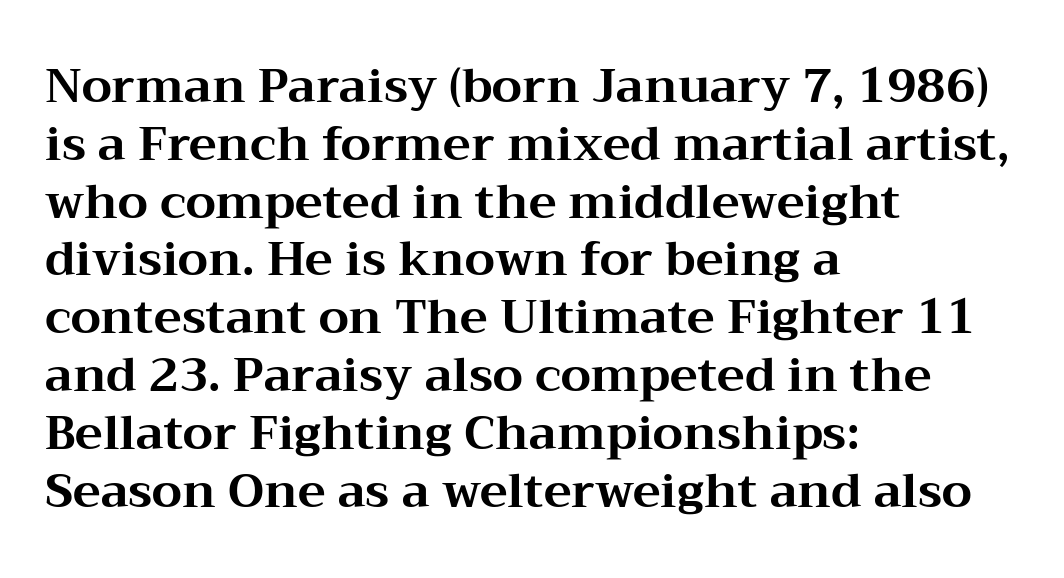
The image shows 47 px bold, wide serif type, upright; set left-aligned, line spacing 1.23x, normal letter spacing, not underlined; medium stroke contrast and a medium x-height.
